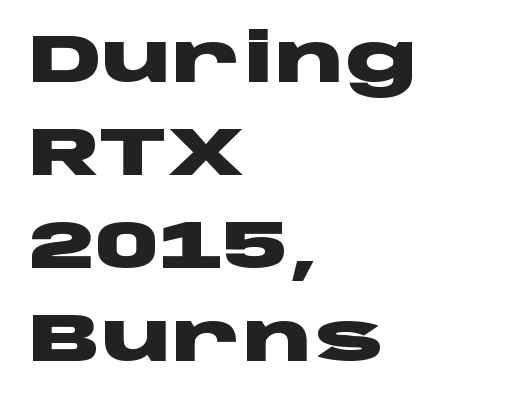
The image shows 67 px heavy, wide sans-serif type, upright; set left-aligned, normal line spacing (1.39x), normal letter spacing, not underlined; low stroke contrast and a large x-height.
